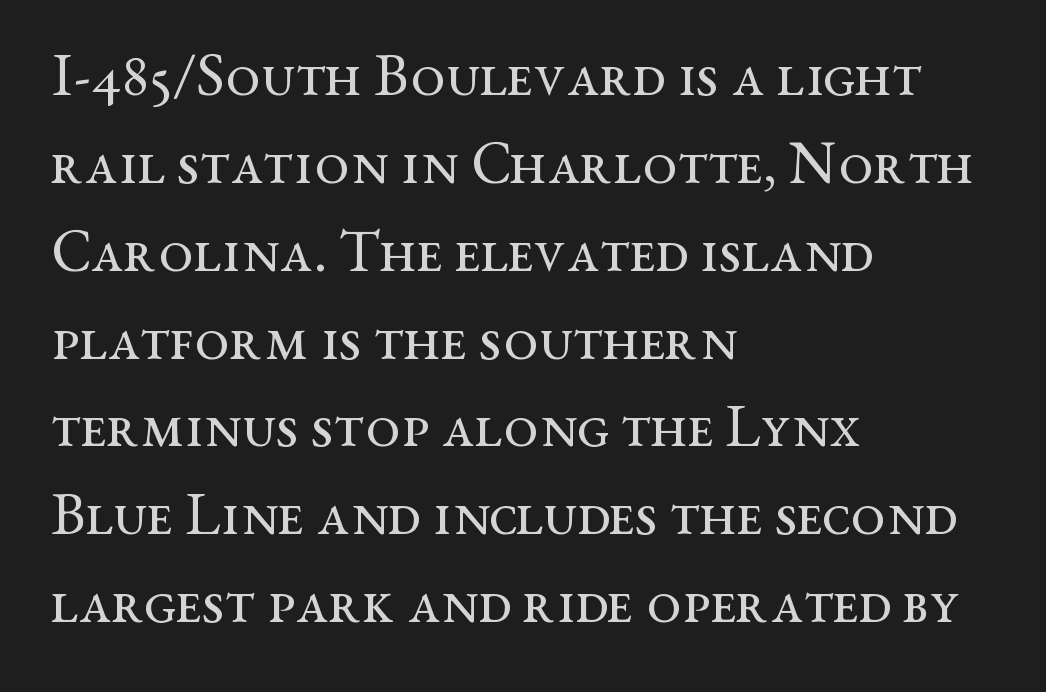
This sample uses an upright cut, with every glyph sitting square on the baseline. Letterform terminals end in serifs throughout the passage. The face used here is rendered with its standard letterfit. Rows of type keep a routine distance in the vertical direction. Is this a fixed-width face? No — the glyphs have proportional, varying widths. A quiet, ordinary-to-light weight characterises the typeface.
